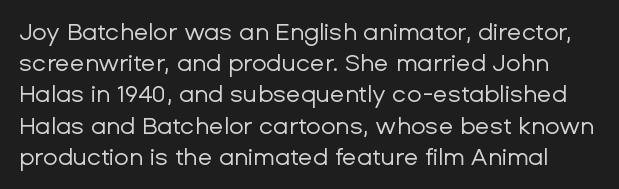
The image shows 24 px text type, upright; set normal line spacing (1.3x), normal letter spacing, not underlined.
